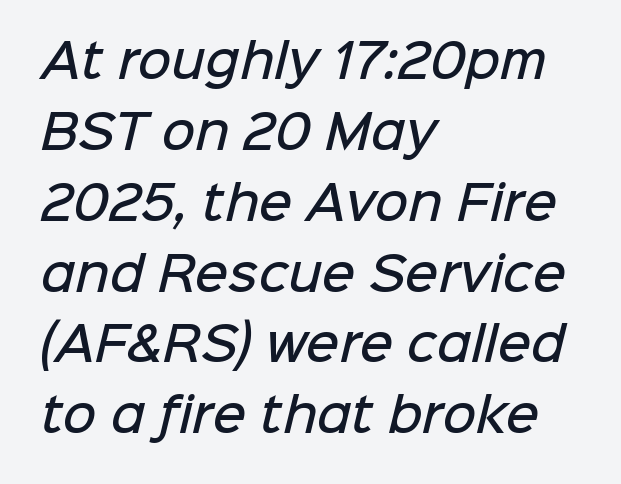
{"serif": "no", "bold": "semi", "weight": "semibold", "width": "normal", "stroke_contrast": "low", "x_height": "medium", "monospaced": "no", "underline": "no", "align": "left", "line_spacing": "normal", "line_spacing_ratio": 1.54, "letter_spacing": "normal", "letter_spacing_em": 0.0, "glyph_px": 46}
